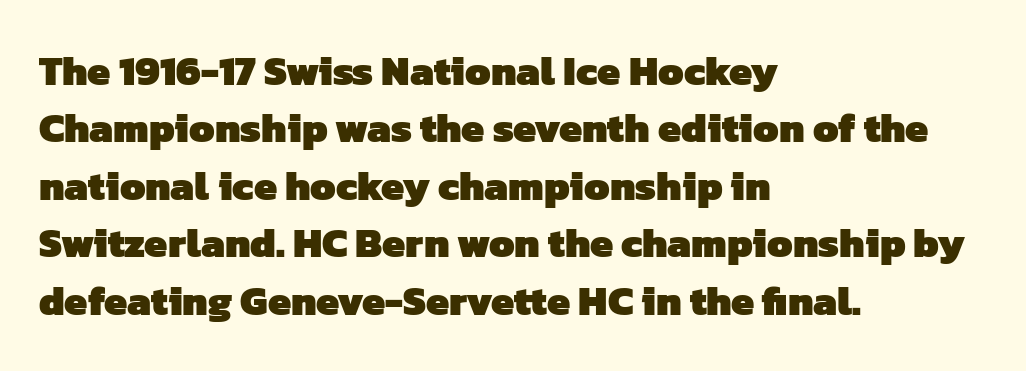
{"serif": "no", "bold": "yes", "weight": "heavy", "width": "normal", "stroke_contrast": "low", "x_height": "medium", "monospaced": "no", "underline": "no", "align": "left", "line_spacing": "normal", "line_spacing_ratio": 1.4, "letter_spacing": "normal", "letter_spacing_em": 0.0, "glyph_px": 41}
